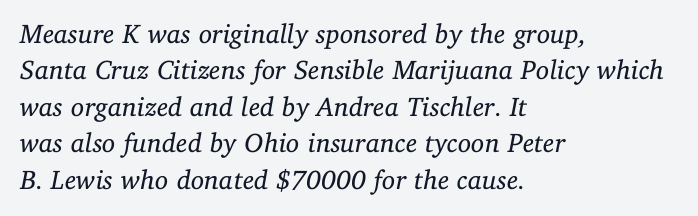
The image shows 27 px text type, italic (leaning right); set left-aligned, normal line spacing (1.35x), normal letter spacing, not underlined.
